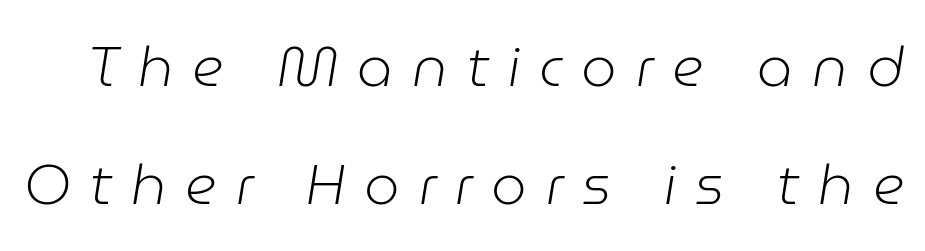
Display-style spreading of the glyphs; the letterfit is very open. The font is comparable to plain body text, perhaps lighter. Looks like regular typesetting: each glyph gets only the width it needs. The foot of each line stays bare and open.
